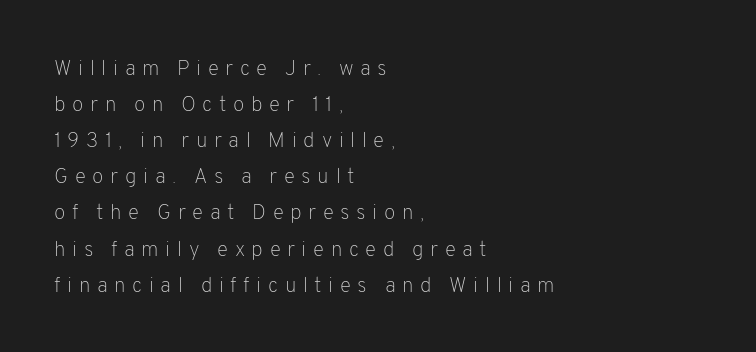
Q: Is the text bold? A: No.
Q: Is the text italic (slanted)? A: No, it is upright.
Q: Is the text underlined? A: No.
Q: How is the paragraph aligned? A: Left-aligned.
Q: Is the spacing between letters normal or unusually wide? A: Unusually wide.
